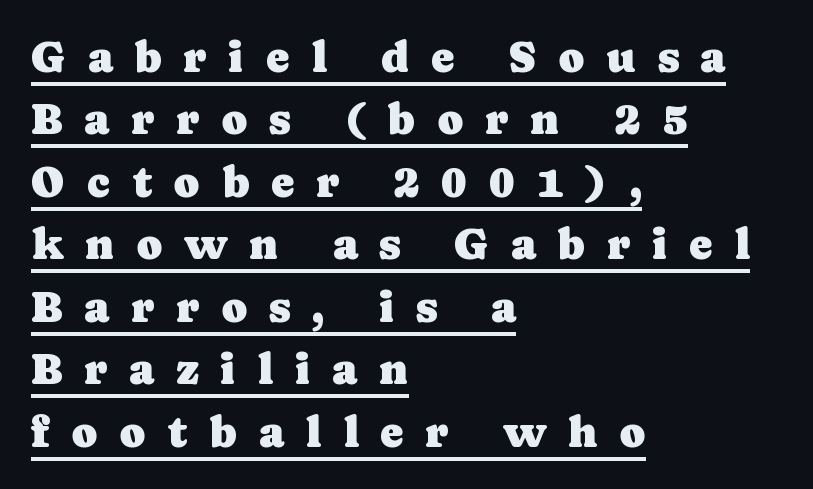
The image shows 44 px serif type, upright; set left-aligned, normal line spacing (1.42x), unusually wide letter spacing (+0.49 em), underlined; low stroke contrast and a medium x-height.
